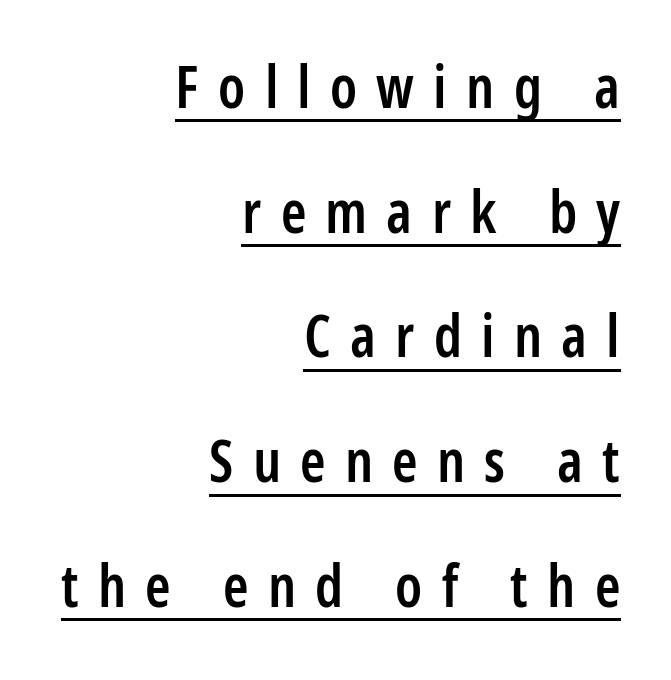
Q: Is the text bold? A: Semi-bold.
Q: Is the text italic (slanted)? A: No, it is upright.
Q: Is the typeface a serif or a sans-serif typeface? A: Sans-serif.
Q: Is the text underlined? A: Yes.
Q: How is the paragraph aligned? A: Right-aligned.
Q: Is the spacing between letters normal or unusually wide? A: Unusually wide.
Q: Is the spacing between lines tight, normal or loose? A: Loose.
Q: Width (condensed, normal, or wide)? A: Condensed.
Q: Stroke contrast? A: Low.
Q: x-height? A: Large.
Q: Monospaced? A: No.
